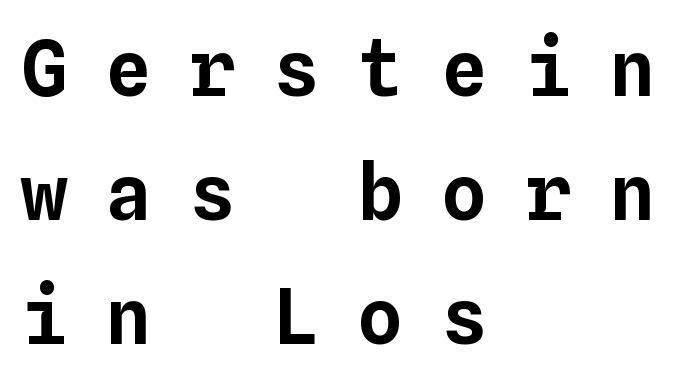
{"italic": "no", "width": "normal", "stroke_contrast": "low", "x_height": "medium", "monospaced": "yes", "underline": "no", "align": "left", "line_spacing": "normal", "line_spacing_ratio": 1.61, "letter_spacing": "wide", "letter_spacing_em": 0.49, "glyph_px": 77}
